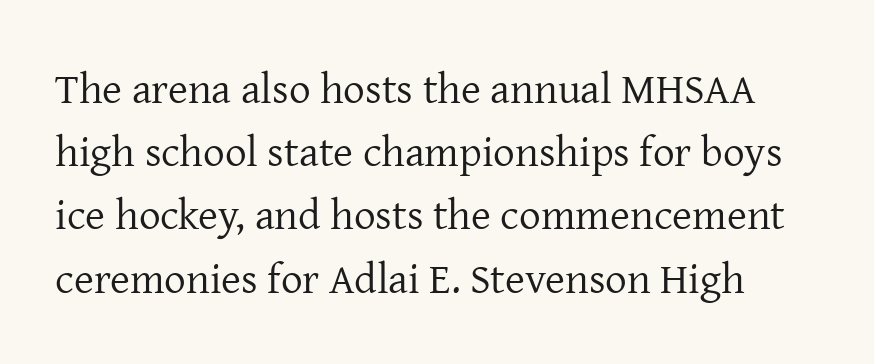
The image shows 43 px regular-weight serif type, upright; set normal line spacing (1.47x), normal letter spacing, not underlined; low stroke contrast and a medium x-height.
